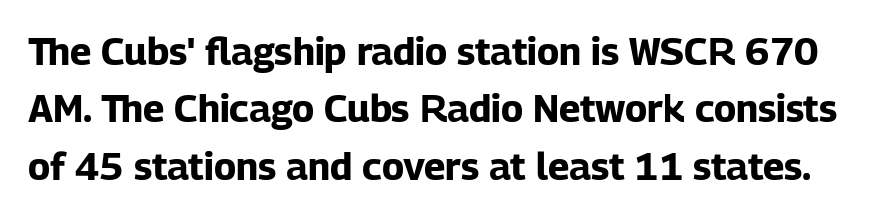
Q: Is the text bold? A: Yes.
Q: Is the text italic (slanted)? A: No, it is upright.
Q: Is the typeface a serif or a sans-serif typeface? A: Sans-serif.
Q: Is the text underlined? A: No.
Q: Is the spacing between letters normal or unusually wide? A: Normal.
Q: Is the spacing between lines tight, normal or loose? A: Normal.
Q: Width (condensed, normal, or wide)? A: Normal.
Q: Stroke contrast? A: Low.
Q: x-height? A: Medium.
Q: Monospaced? A: No.
